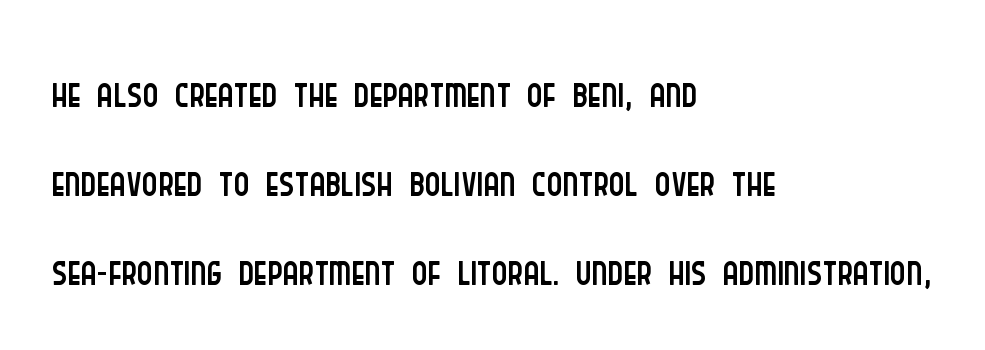
The image shows 60 px light, condensed sans-serif type, upright; set left-aligned, normal line spacing (1.48x), normal letter spacing, not underlined; low stroke contrast and a large x-height.
